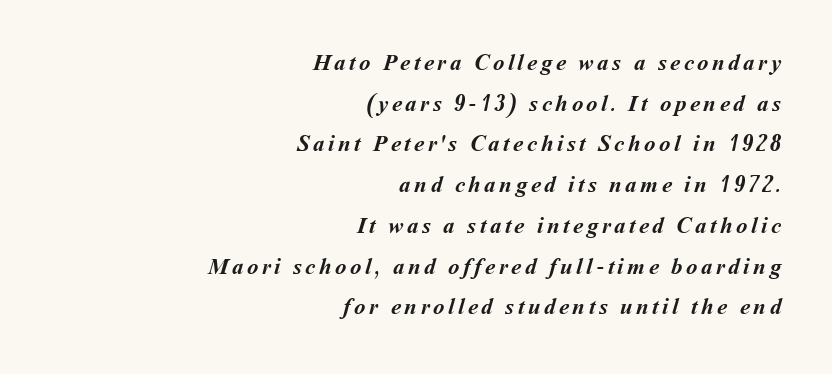
{"bold": "yes", "underline": "no", "align": "right", "line_spacing_ratio": 1.77, "glyph_px": 23}
